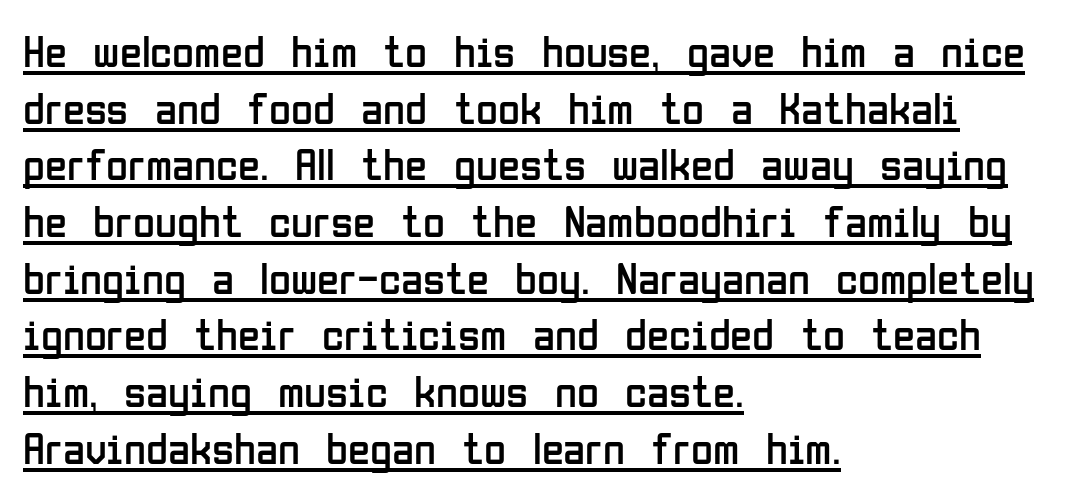
{"serif": "no", "italic": "no", "bold": "no", "weight": "regular", "width": "condensed", "stroke_contrast": "low", "x_height": "medium", "monospaced": "no", "underline": "yes", "align": "left", "line_spacing": "normal", "line_spacing_ratio": 1.26, "letter_spacing": "normal", "letter_spacing_em": 0.0, "glyph_px": 45}
